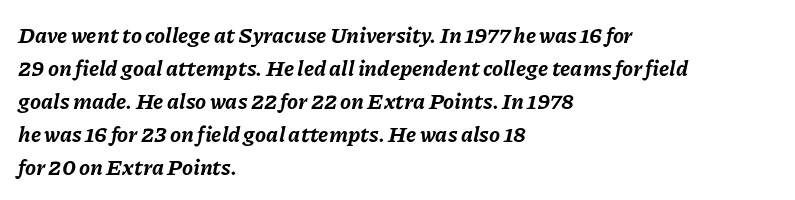
The image shows 22 px bold type, italic (leaning right); set left-aligned, normal line spacing (1.5x), normal letter spacing, not underlined.
